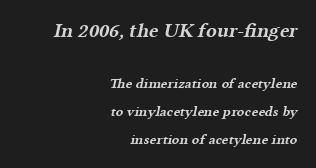
Stroke thickness is high; the sample reads as a true bold. These lines keep a tight, regular rhythm from letter to letter. The paragraph has a hard right edge and a soft left edge. Any mark beneath the type? The region is blank. Is the lower block the larger one? No — the upper block carries the bigger type.
